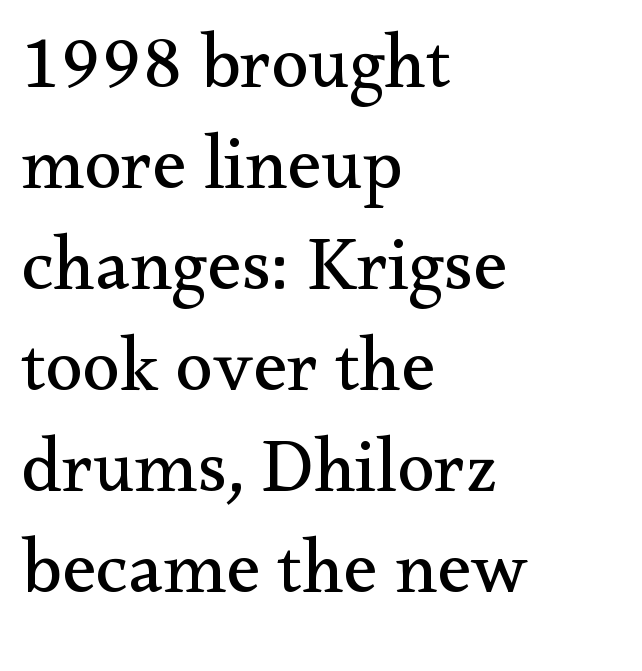
{"serif": "yes", "italic": "no", "bold": "no", "weight": "regular", "width": "normal", "stroke_contrast": "medium", "x_height": "small", "monospaced": "no", "underline": "no", "align": "left", "line_spacing": "normal", "line_spacing_ratio": 1.33, "letter_spacing": "normal", "letter_spacing_em": 0.0, "glyph_px": 76}
